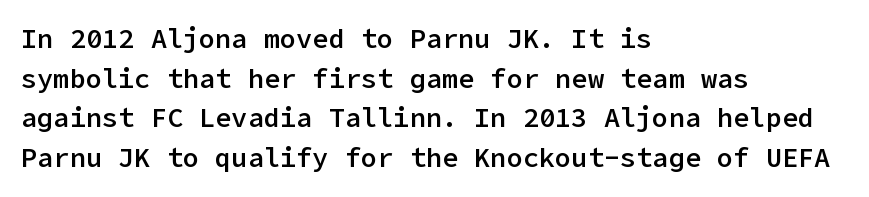
The image shows 27 px text type, upright; set left-aligned, normal line spacing (1.47x), normal letter spacing, not underlined.
